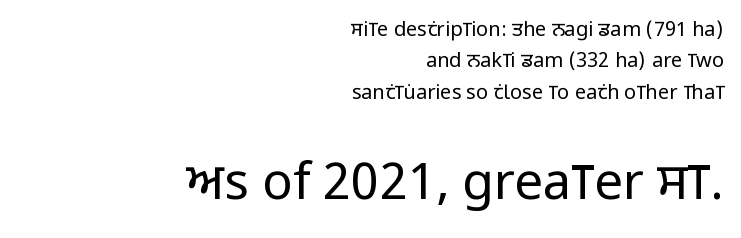
The image shows 51 px regular-weight, condensed sans-serif type, upright; set right-aligned, normal line spacing (1.57x), normal letter spacing, not underlined; the second (bottom) block is 2.55x larger; low stroke contrast and a large x-height.
